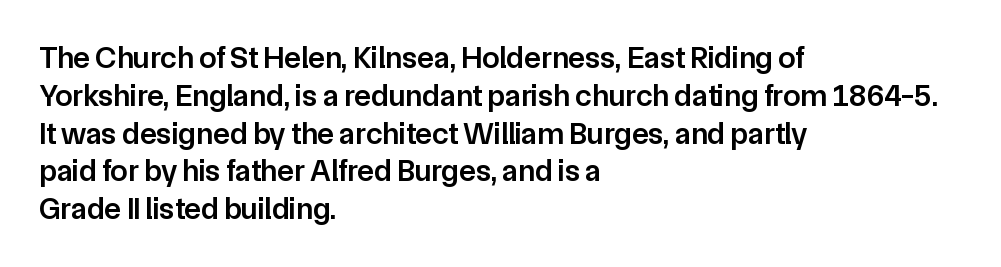
The image shows 31 px semibold sans-serif type, upright; set left-aligned, line spacing 1.22x, normal letter spacing, not underlined; low stroke contrast and a medium x-height.
